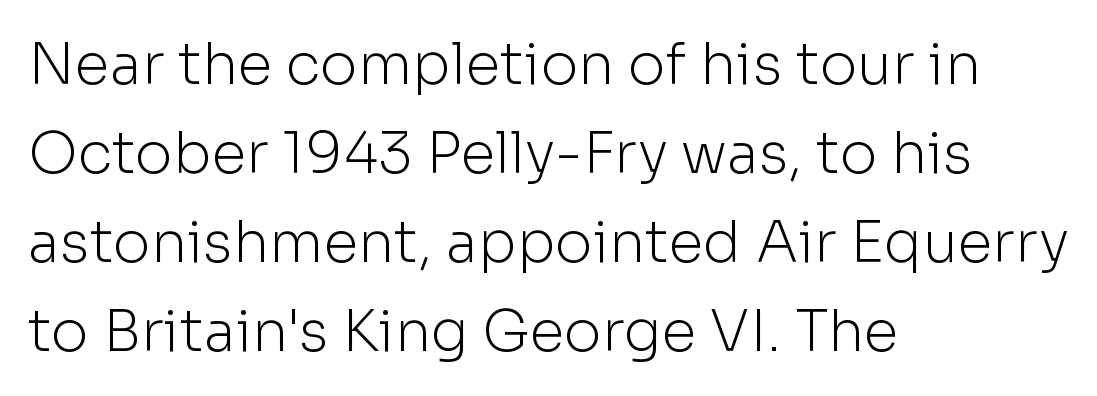
Q: Is the text bold? A: No.
Q: Is the text italic (slanted)? A: No, it is upright.
Q: Is the typeface a serif or a sans-serif typeface? A: Sans-serif.
Q: Is the text underlined? A: No.
Q: How is the paragraph aligned? A: Left-aligned.
Q: Is the spacing between letters normal or unusually wide? A: Normal.
Q: Is the spacing between lines tight, normal or loose? A: Normal.
Q: Width (condensed, normal, or wide)? A: Normal.
Q: Stroke contrast? A: Low.
Q: x-height? A: Medium.
Q: Monospaced? A: No.
